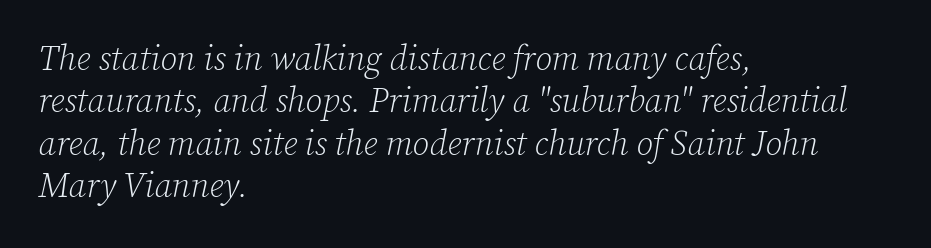
{"serif": "yes", "italic": "yes", "lean": "right", "slant_degrees": 12, "bold": "no", "weight": "light", "width": "normal", "stroke_contrast": "low", "x_height": "medium", "monospaced": "no", "underline": "no", "align": "left", "line_spacing": "normal", "line_spacing_ratio": 1.25, "letter_spacing": "normal", "letter_spacing_em": 0.0, "glyph_px": 34}
